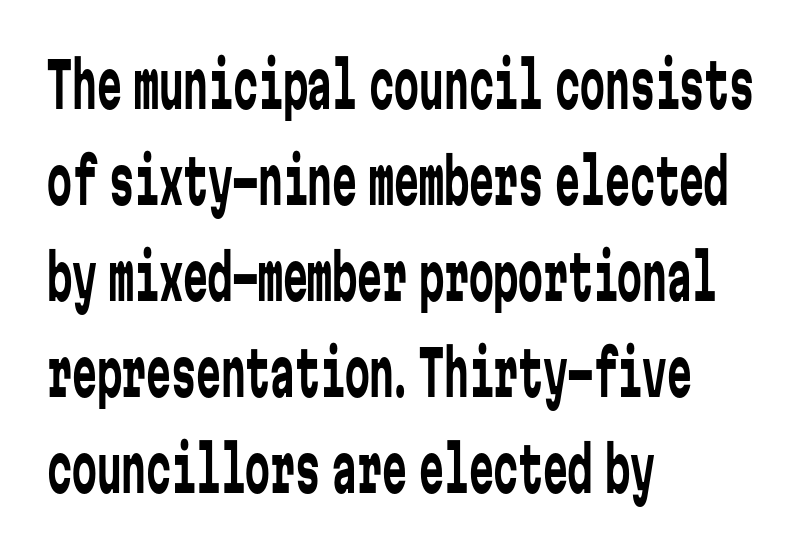
{"serif": "no", "italic": "no", "bold": "no", "weight": "regular", "width": "condensed", "stroke_contrast": "low", "x_height": "medium", "monospaced": "yes", "underline": "no", "align": "left", "line_spacing": "normal", "line_spacing_ratio": 1.55, "letter_spacing": "normal", "letter_spacing_em": 0.0, "glyph_px": 62}
